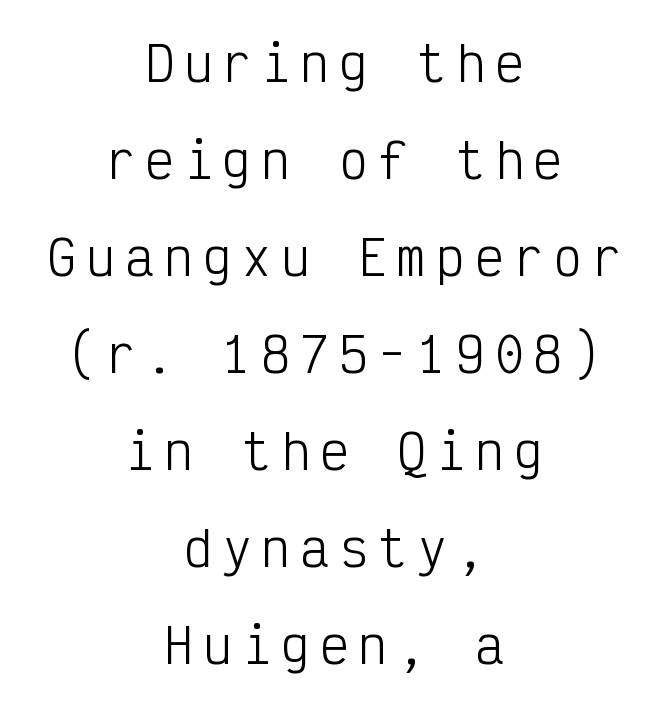
The letters carry no serifs — their stems end cleanly without finishing strokes. These glyphs show unthickened strokes, regular width or finer. The typesetter chose a symmetrical, centered arrangement here. Does the lettering tilt? It doesn't — this is upright. Regarding leading, the lines here are spaced well apart.
